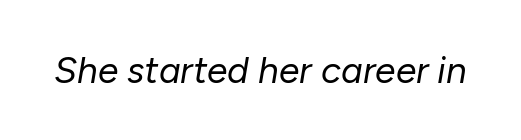
{"italic": "yes", "lean": "right", "slant_degrees": 10, "bold": "no", "weight": "regular", "width": "normal", "stroke_contrast": "low", "x_height": "medium", "monospaced": "no", "underline": "no", "letter_spacing": "normal", "letter_spacing_em": 0.0, "glyph_px": 37}
